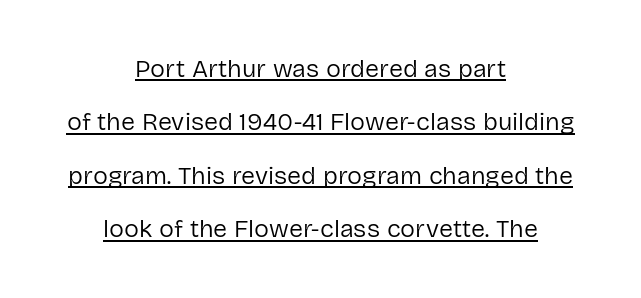
Posture: upright roman. No chunkiness to these letters — they're not bold. Typeset on center — no edge is straight. If you measured baseline to baseline, you'd find a long distance. Has an underline been added? It has.
